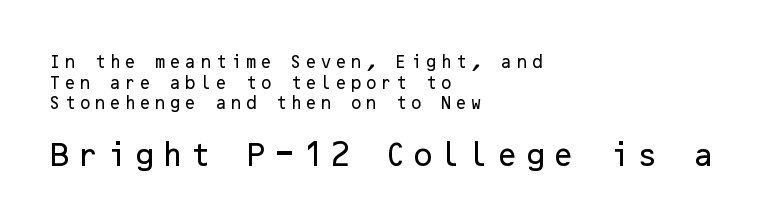
The image shows 26 px text type, upright; set left-aligned, normal line spacing (1.48x), unusually wide letter spacing (+0.21 em), not underlined; the second (bottom) block is 1.86x larger.
